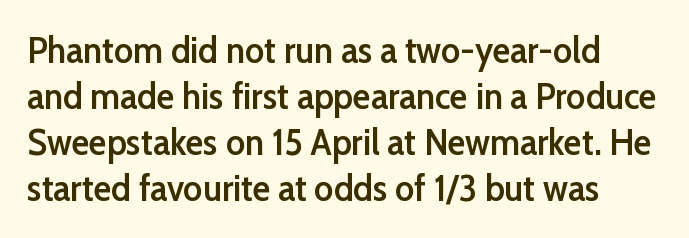
The image shows 37 px semibold sans-serif type, upright; set line spacing 1.24x, normal letter spacing, not underlined; low stroke contrast and a medium x-height.
